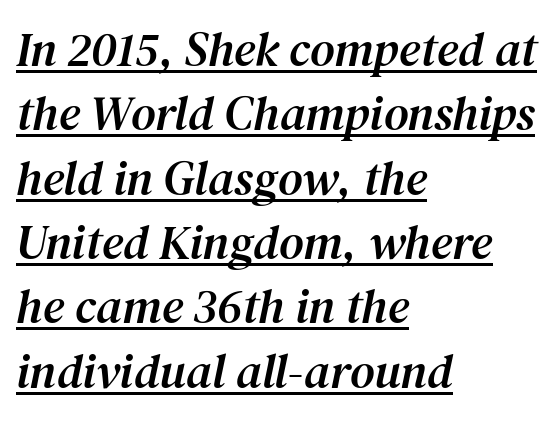
{"serif": "yes", "italic": "yes", "lean": "right", "slant_degrees": 12, "width": "normal", "stroke_contrast": "medium", "x_height": "medium", "monospaced": "no", "underline": "yes", "align": "left", "line_spacing": "normal", "line_spacing_ratio": 1.34, "letter_spacing": "normal", "letter_spacing_em": 0.0, "glyph_px": 48}
